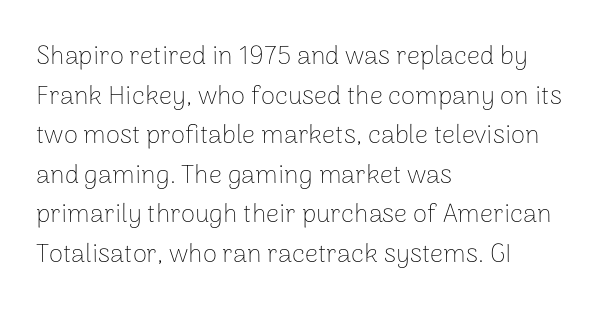
The block of text has a typical density, with ordinary space between rows. The line texture is even and compact thanks to regular tracking. Nothing heavy about these letters — not bold at all. Which margin do the lines hug? The left one — the right edge is uneven.
